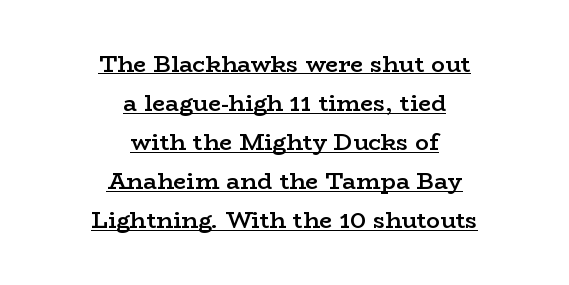
Q: Is the text bold? A: Semi-bold.
Q: Is the text italic (slanted)? A: No, it is upright.
Q: Is the text underlined? A: Yes.
Q: How is the paragraph aligned? A: Centered.
Q: Is the spacing between letters normal or unusually wide? A: Normal.
Q: Is the spacing between lines tight, normal or loose? A: Normal.
